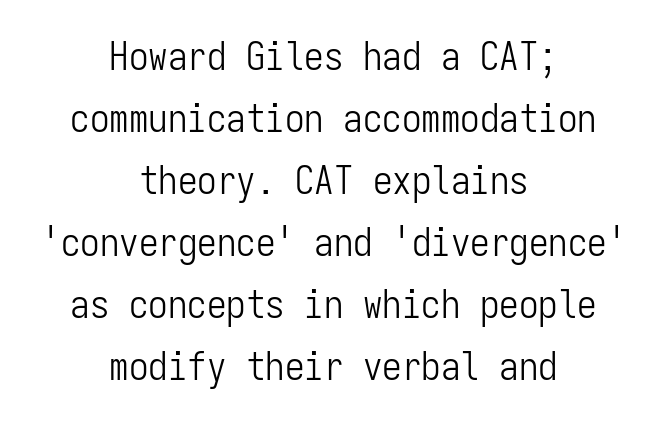
The image shows 39 px light, condensed sans-serif type, upright, monospaced; set centered, normal line spacing (1.59x), normal letter spacing, not underlined; low stroke contrast and a medium x-height.
